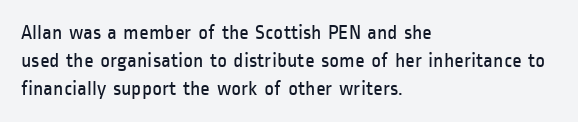
Q: Is the text bold? A: No.
Q: Is the text italic (slanted)? A: No, it is upright.
Q: Is the text underlined? A: No.
Q: How is the paragraph aligned? A: Left-aligned.
Q: Is the spacing between letters normal or unusually wide? A: Normal.
Q: Is the spacing between lines tight, normal or loose? A: Normal.
